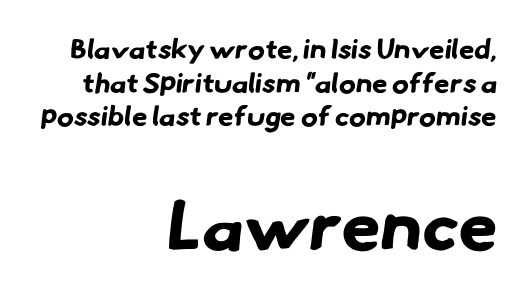
Typesetter's note — lower block bumped up in size, upper block left smaller. A bare baseline throughout the passage. Notice how thick the strokes are: this is what a full bold looks like. Looks like regular typesetting: each glyph gets only the width it needs. Serifs: no, the terminals of the letterforms are clean.
